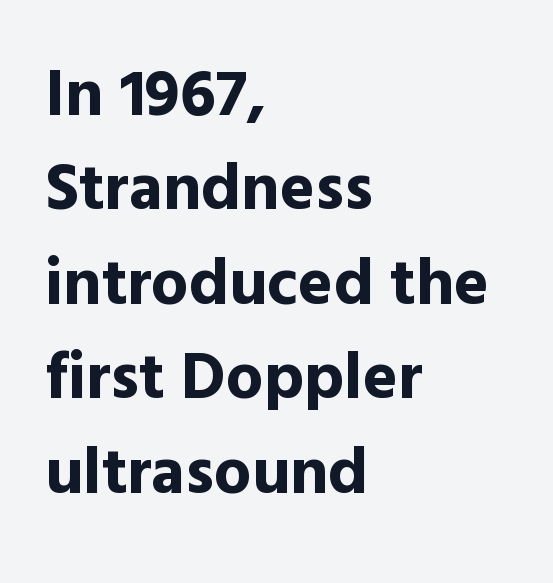
The image shows 66 px bold sans-serif type, upright; set left-aligned, normal line spacing (1.43x), normal letter spacing, not underlined; a medium x-height.
